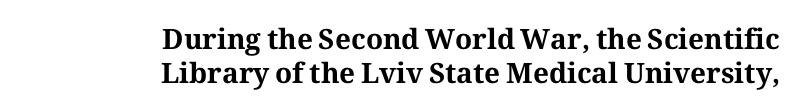
Check the space under the baseline: it is left empty. Plenty of ink on the page — the face is bold. Vertical strokes here are truly vertical. The rendering shows small feet on the letterforms — a serif design. The type is set solid horizontally, with unmodified tracking. The face used here is proportionally spaced, like ordinary book or web type.
